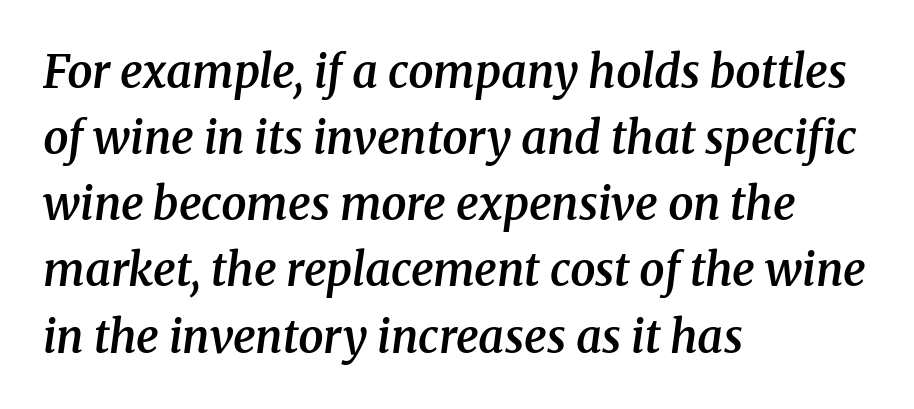
The image shows 45 px semibold serif type, italic (leaning right); set left-aligned, normal line spacing (1.47x), normal letter spacing, not underlined; medium stroke contrast and a medium x-height.
